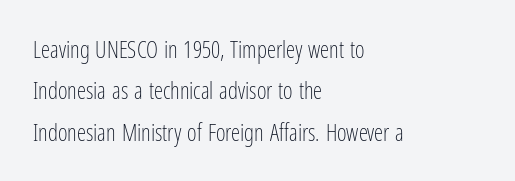
Q: Is the text bold? A: No.
Q: Is the text italic (slanted)? A: No, it is upright.
Q: Is the text underlined? A: No.
Q: How is the paragraph aligned? A: Left-aligned.
Q: Is the spacing between letters normal or unusually wide? A: Normal.
